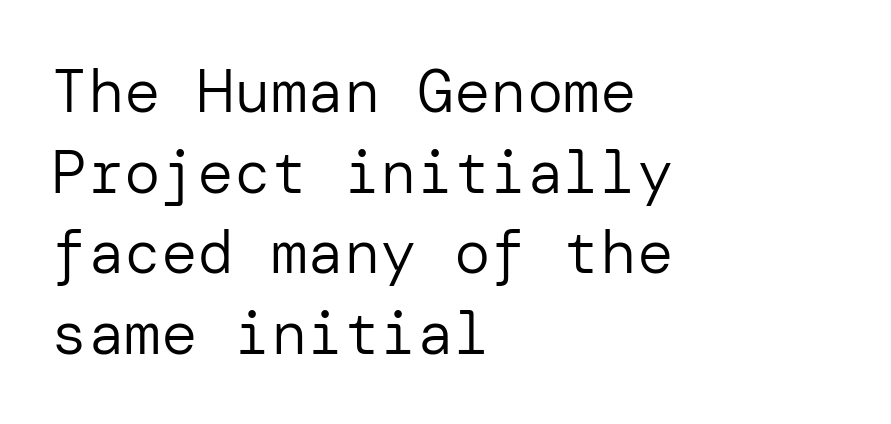
Q: Is the text bold? A: No.
Q: Is the text italic (slanted)? A: No, it is upright.
Q: Is the typeface a serif or a sans-serif typeface? A: Sans-serif.
Q: Is the text underlined? A: No.
Q: How is the paragraph aligned? A: Left-aligned.
Q: Is the spacing between letters normal or unusually wide? A: Normal.
Q: Is the spacing between lines tight, normal or loose? A: Normal.
Q: Width (condensed, normal, or wide)? A: Normal.
Q: Stroke contrast? A: Low.
Q: x-height? A: Medium.
